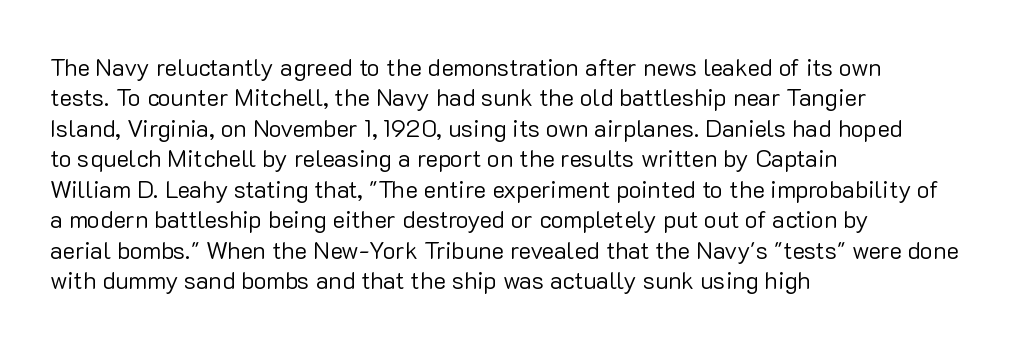
The image shows 24 px text type, upright; set left-aligned, normal line spacing (1.27x), normal letter spacing, not underlined.
